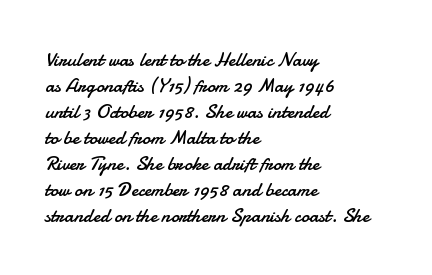
Where is the straight margin? On the left. This sample keeps an unexceptional amount of space between lines. The typesetting does not lean heavy: it is not bold. The gaps between neighbouring characters are ordinary and unremarkable. A clean baseline with only descenders dipping below it.
